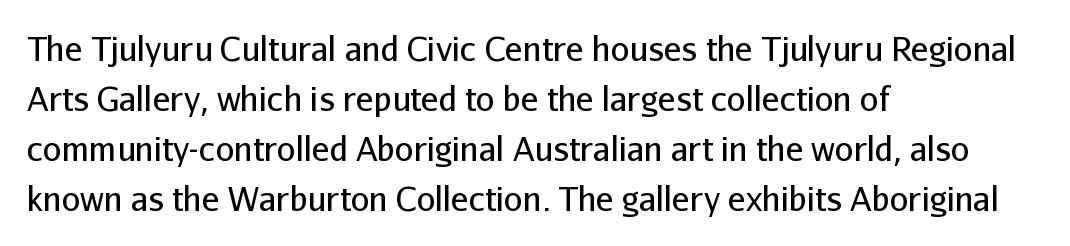
The image shows 33 px regular-weight sans-serif type, upright; set left-aligned, normal line spacing (1.52x), normal letter spacing, not underlined; low stroke contrast and a medium x-height.
